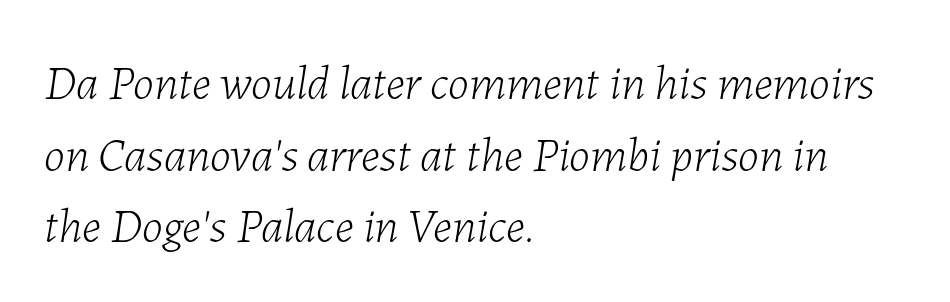
{"italic": "yes", "lean": "right", "slant_degrees": 7, "bold": "no", "weight": "light", "width": "normal", "stroke_contrast": "low", "x_height": "medium", "monospaced": "no", "underline": "no", "align": "left", "line_spacing": "normal", "line_spacing_ratio": 1.49, "letter_spacing": "normal", "letter_spacing_em": 0.0, "glyph_px": 48}
